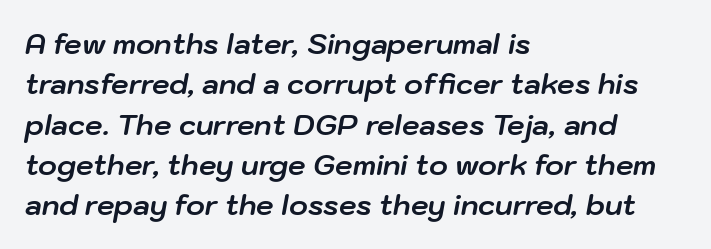
The image shows 28 px bold type, italic (leaning right); set left-aligned, normal line spacing (1.44x), normal letter spacing, not underlined; low stroke contrast and a medium x-height.
